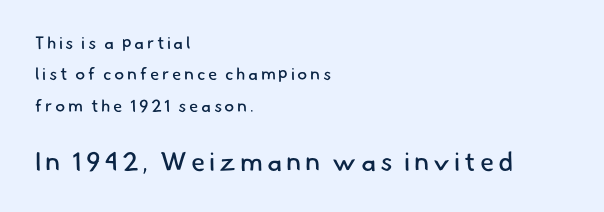
Q: Is the text bold? A: No.
Q: Is the text underlined? A: No.
Q: How is the paragraph aligned? A: Left-aligned.
Q: Which block of text is set in a larger size, the first (top) or the second (bottom)? A: The second (bottom) one.
